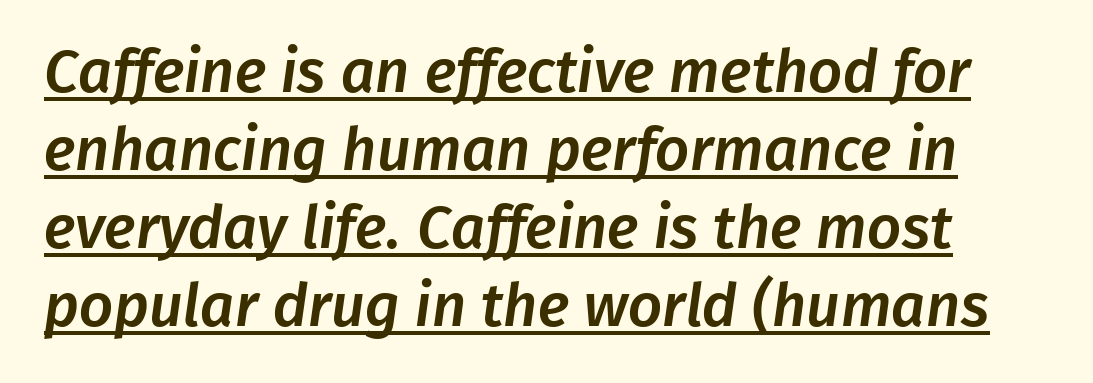
The image shows 60 px sans-serif type; set normal line spacing (1.3x), normal letter spacing, underlined; low stroke contrast and a medium x-height.
